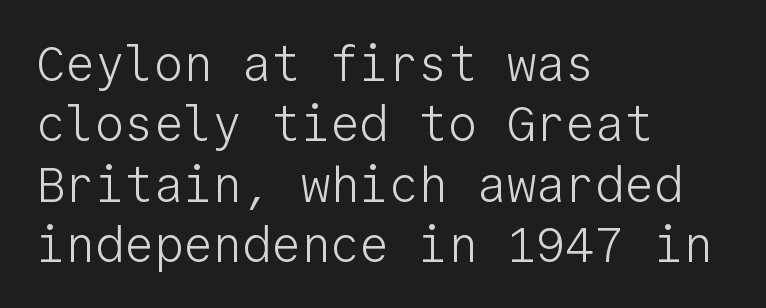
The image shows 49 px light sans-serif type, upright, monospaced; set left-aligned, line spacing 1.23x, normal letter spacing, not underlined; low stroke contrast and a medium x-height.
